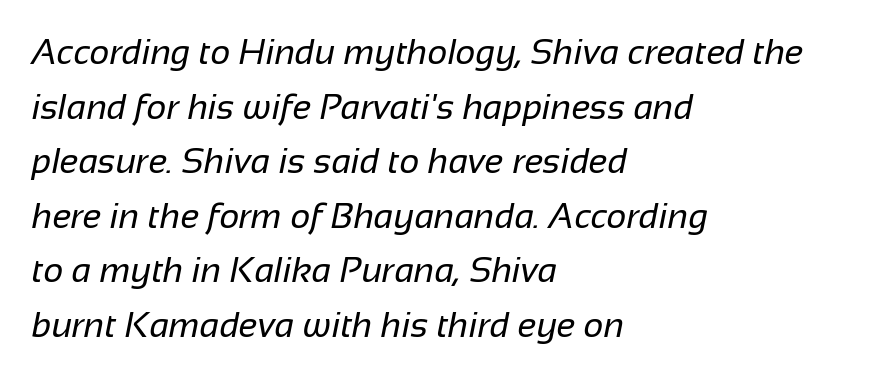
Q: Is the text bold? A: No.
Q: Is the typeface a serif or a sans-serif typeface? A: Sans-serif.
Q: Is the text underlined? A: No.
Q: How is the paragraph aligned? A: Left-aligned.
Q: Is the spacing between letters normal or unusually wide? A: Normal.
Q: Is the spacing between lines tight, normal or loose? A: Normal.
Q: Width (condensed, normal, or wide)? A: Normal.
Q: Stroke contrast? A: Low.
Q: x-height? A: Medium.
Q: Monospaced? A: No.
